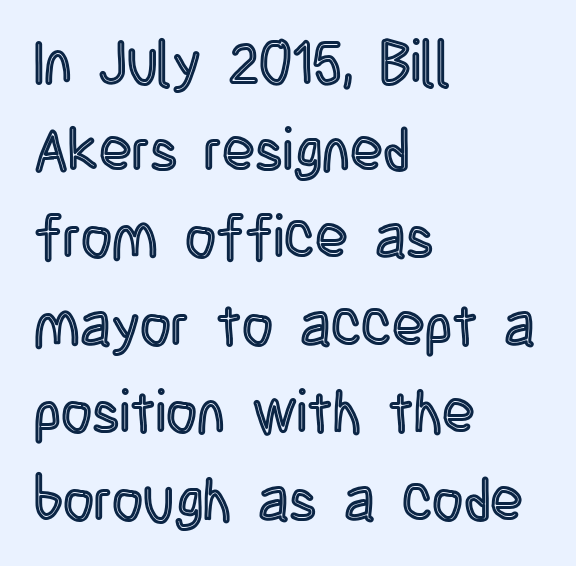
{"italic": "no", "width": "condensed", "x_height": "large", "monospaced": "no", "underline": "no", "align": "left", "line_spacing": "normal", "line_spacing_ratio": 1.46, "letter_spacing": "normal", "letter_spacing_em": 0.0, "glyph_px": 60}
